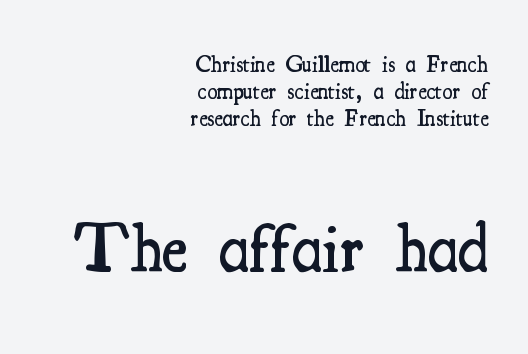
The image shows 69 px semibold, condensed serif type, upright; set right-aligned, line spacing 1.17x, normal letter spacing, not underlined; the second (bottom) block is 3.0x larger; medium stroke contrast and a small x-height.
